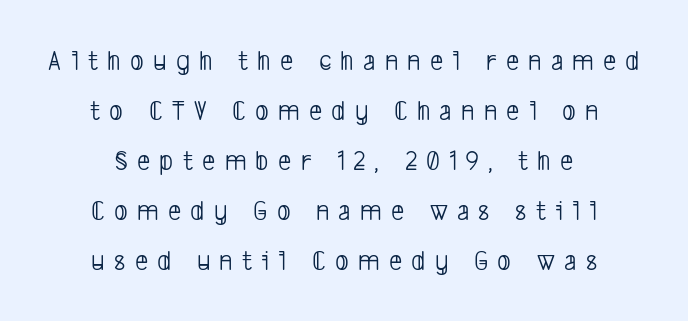
{"serif": "no", "bold": "no", "weight": "light", "width": "condensed", "stroke_contrast": "low", "x_height": "medium", "monospaced": "no", "underline": "no", "align": "center", "line_spacing_ratio": 1.72, "letter_spacing": "wide", "letter_spacing_em": 0.32, "glyph_px": 29}
